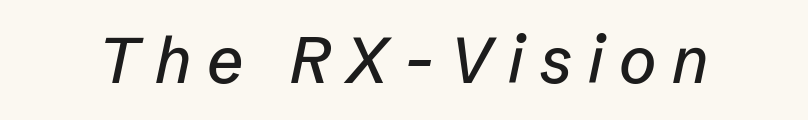
Italic? Definitely — the glyphs are oblique. Short note: letters widely spaced. Underlining? Definitely not there. Proportional: the letters do not fall into vertical columns.
